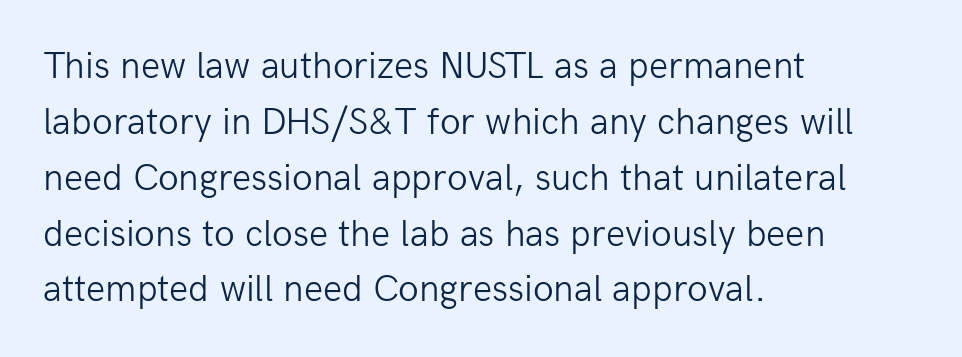
{"serif": "no", "italic": "no", "bold": "no", "weight": "light", "width": "normal", "stroke_contrast": "low", "x_height": "medium", "monospaced": "no", "underline": "no", "align": "left", "line_spacing": "normal", "line_spacing_ratio": 1.47, "letter_spacing": "normal", "letter_spacing_em": 0.0, "glyph_px": 38}
